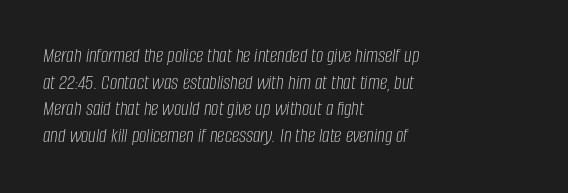
The space beneath each line is pristine and unruled. Compared with a centered layout, this one pins lines to the left instead. The passage shown is not bold in any degree. Slant detected: the letters are inclined. The vertical gap from one line to the next is medium.
